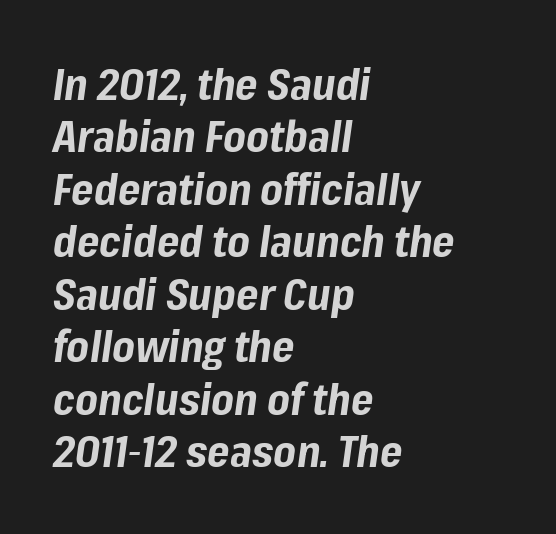
The rendering uses natural spacing where letterforms have individual widths. Each line starts at the same left margin while the right side varies. Does extra space separate the letters? No, they use regular spacing. Has an underline been added? It has not. On the weight axis this lands at bold, roughly 700. Compared with ordinary roman type, these characters are visibly tilted.
